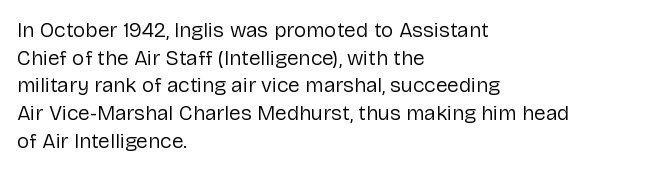
{"italic": "no", "bold": "no", "underline": "no", "align": "left", "line_spacing": "normal", "line_spacing_ratio": 1.32, "letter_spacing": "normal", "letter_spacing_em": 0.0, "glyph_px": 21}
